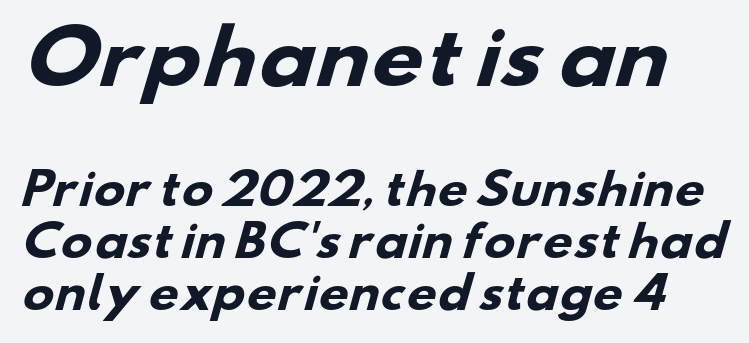
{"serif": "no", "bold": "yes", "weight": "heavy", "width": "wide", "stroke_contrast": "low", "x_height": "small", "monospaced": "no", "underline": "no", "line_spacing_ratio": 1.23, "letter_spacing": "normal", "letter_spacing_em": 0.0, "larger_block": "first", "size_ratio": 1.74, "glyph_px": 73}
